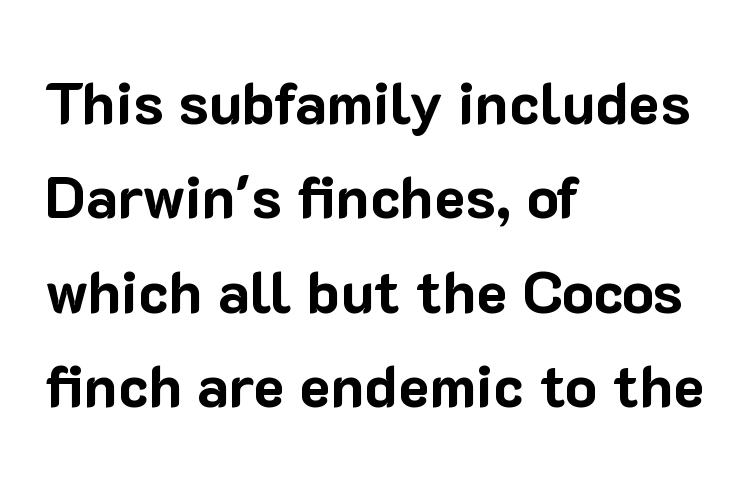
{"serif": "no", "italic": "no", "bold": "yes", "weight": "bold", "width": "normal", "stroke_contrast": "low", "x_height": "medium", "monospaced": "no", "underline": "no", "align": "left", "line_spacing": "normal", "line_spacing_ratio": 1.6, "letter_spacing": "normal", "letter_spacing_em": 0.0, "glyph_px": 59}
